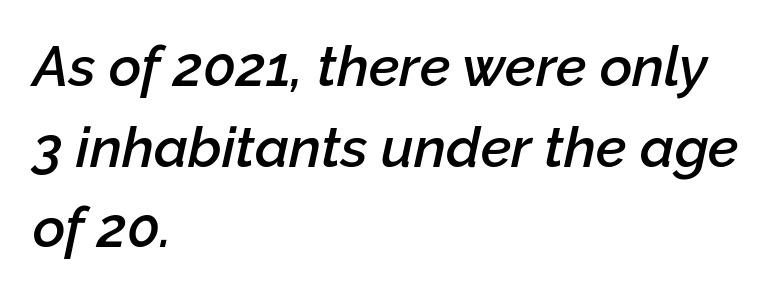
Here the designer chose a conventional face with non-uniform glyph widths. This sample keeps an unexceptional amount of space between lines. No extra tracking has been applied to these lines. Emphasis-style slanted type is in use. The glyphs have the mass of a demibold cut, below bold. No word sits above an underline.
